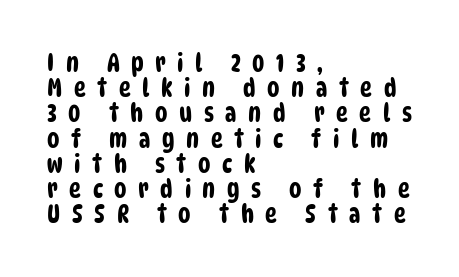
Q: Is the text underlined? A: No.
Q: How is the paragraph aligned? A: Left-aligned.
Q: Is the spacing between letters normal or unusually wide? A: Unusually wide.
Q: Is the spacing between lines tight, normal or loose? A: Tight.
